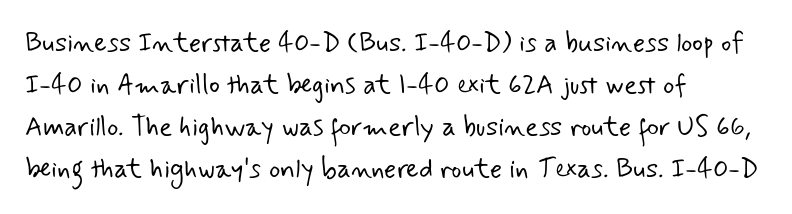
The image shows 27 px text type; set left-aligned, normal line spacing (1.56x), normal letter spacing, not underlined.
